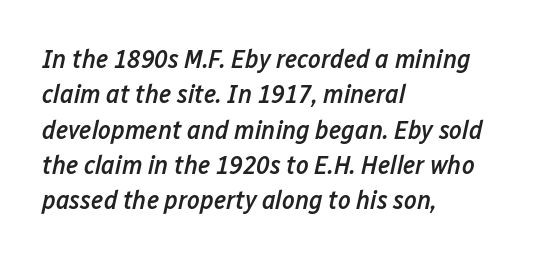
{"italic": "yes", "lean": "right", "slant_degrees": 12, "bold": "semi", "underline": "no", "align": "left", "line_spacing": "normal", "line_spacing_ratio": 1.31, "letter_spacing": "normal", "letter_spacing_em": 0.0, "glyph_px": 27}
